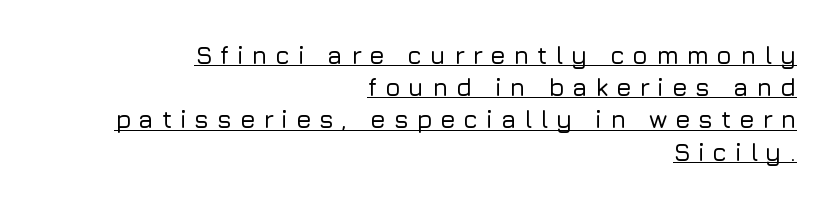
The gaps between neighbouring characters are conspicuously large. Emphasis is given by a line drawn under the lettering. The compositor pushed each line to the right boundary. No italicization has been applied; the sample stays upright. One glance says typical: line gaps are just what's usual.
